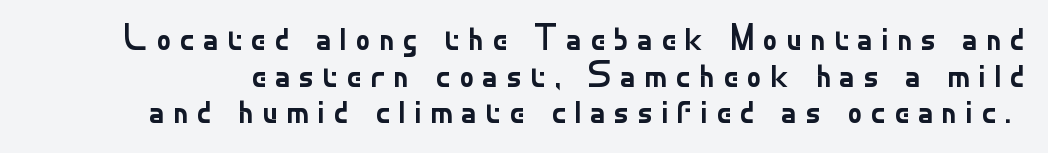
The image shows 37 px regular-weight sans-serif type, upright; set tight line spacing (0.99x), unusually wide letter spacing (+0.22 em), not underlined; low stroke contrast and a small x-height.
